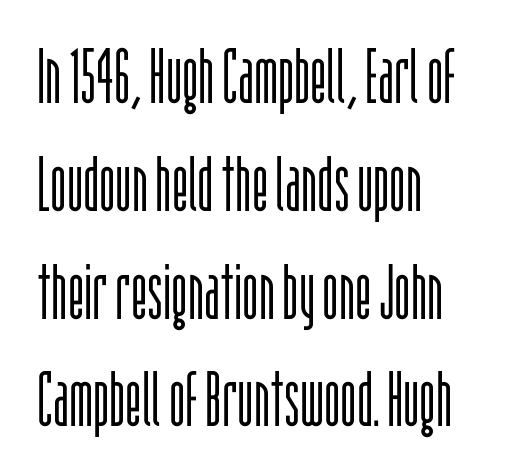
Q: Is the text bold? A: No.
Q: Is the text italic (slanted)? A: No, it is upright.
Q: Is the typeface a serif or a sans-serif typeface? A: Sans-serif.
Q: Is the text underlined? A: No.
Q: How is the paragraph aligned? A: Left-aligned.
Q: Is the spacing between letters normal or unusually wide? A: Normal.
Q: Is the spacing between lines tight, normal or loose? A: Normal.
Q: Width (condensed, normal, or wide)? A: Condensed.
Q: Stroke contrast? A: Low.
Q: x-height? A: Large.
Q: Monospaced? A: No.
